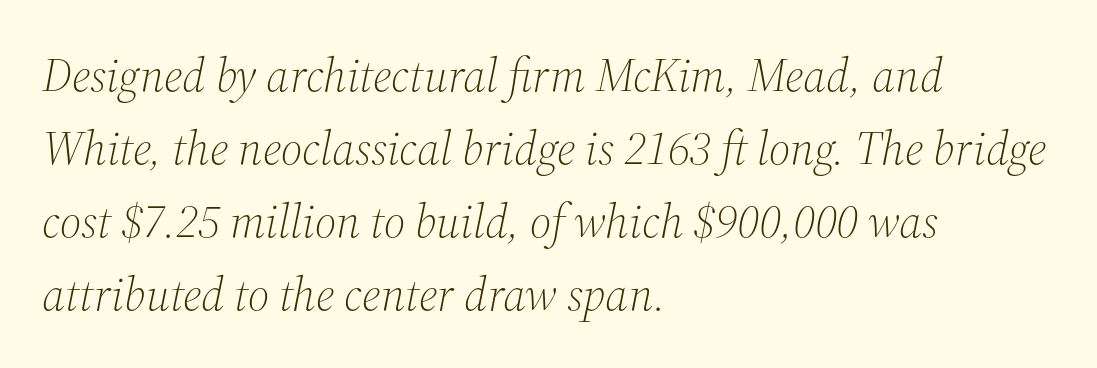
The image shows 47 px light serif type, italic (leaning right); set left-aligned, normal line spacing (1.55x), normal letter spacing, not underlined; medium stroke contrast and a medium x-height.
